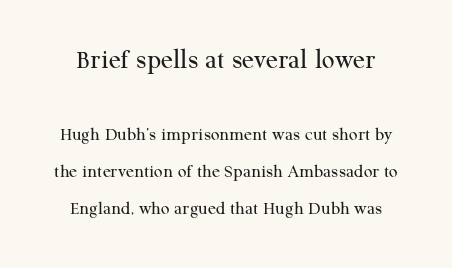
In terms of leading, this rendering errs on the spacious side. Notice how the stems are strictly vertical — no italics here. The rendering uses natural spacing where letterforms have individual widths. Weight: not bold — regular or lighter. Underline: absent.
